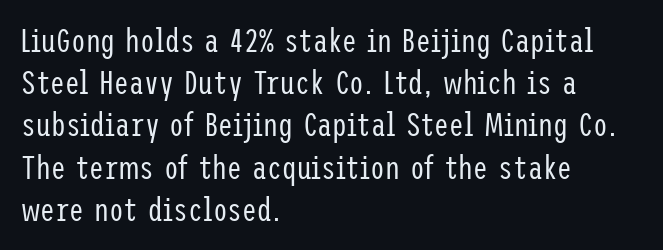
The image shows 33 px regular-weight, condensed sans-serif type, upright; set left-aligned, normal line spacing (1.28x), normal letter spacing, not underlined; low stroke contrast and a medium x-height.
